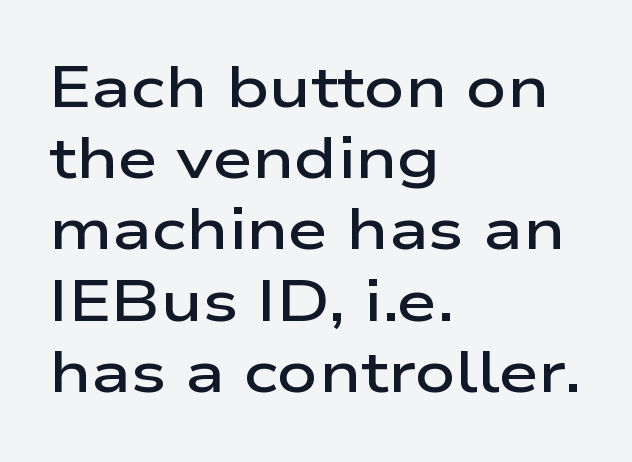
The image shows 57 px semibold, wide sans-serif type, upright; set left-aligned, normal line spacing (1.25x), normal letter spacing, not underlined; low stroke contrast and a medium x-height.
